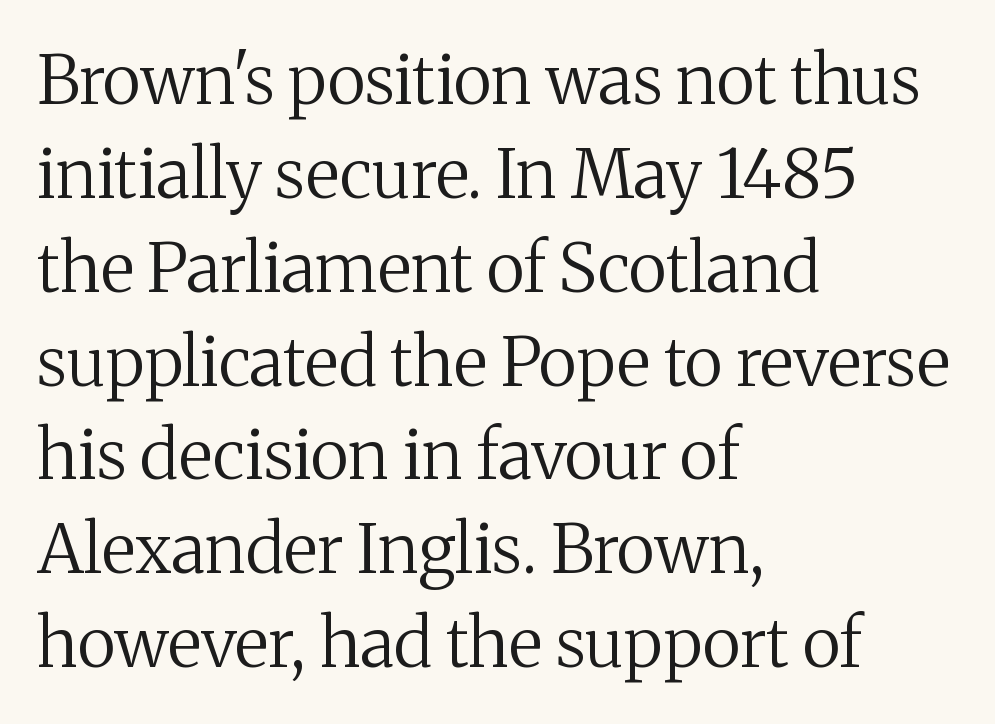
The face used here is proportionally spaced, like ordinary book or web type. Anything drawn beneath the words? Only blank space. It's the straight-up-and-down kind of type. Vertical spacing — default.
